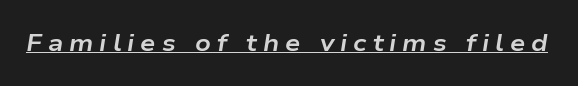
Q: Is the text bold? A: Yes.
Q: Is the text italic (slanted)? A: Yes, it leans right by about 9 degrees.
Q: Is the text underlined? A: Yes.
Q: Is the spacing between letters normal or unusually wide? A: Unusually wide.
